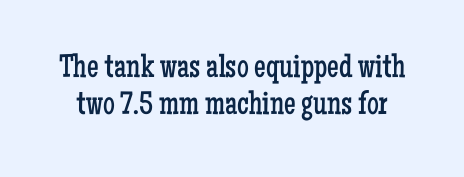
{"serif": "yes", "italic": "no", "bold": "no", "weight": "regular", "width": "condensed", "stroke_contrast": "low", "x_height": "medium", "monospaced": "no", "underline": "no", "line_spacing": "tight", "line_spacing_ratio": 1.11, "letter_spacing": "normal", "letter_spacing_em": 0.0, "glyph_px": 33}
